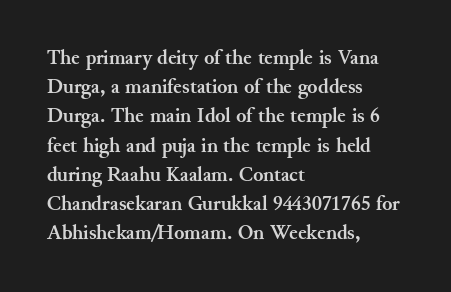
Q: Is the text bold? A: Yes.
Q: Is the text italic (slanted)? A: No, it is upright.
Q: Is the text underlined? A: No.
Q: How is the paragraph aligned? A: Left-aligned.
Q: Is the spacing between letters normal or unusually wide? A: Normal.
Q: Is the spacing between lines tight, normal or loose? A: Normal.
